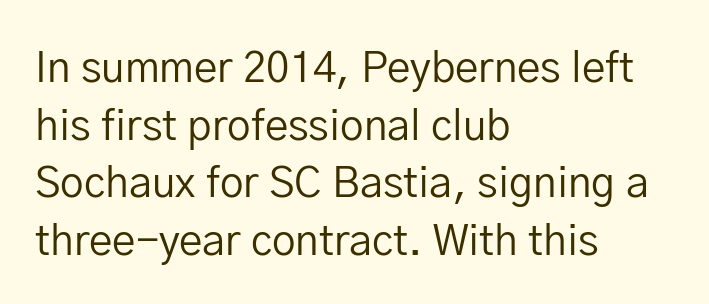
The image shows 42 px regular-weight sans-serif type, upright; set left-aligned, normal line spacing (1.37x), normal letter spacing, not underlined; low stroke contrast and a medium x-height.
